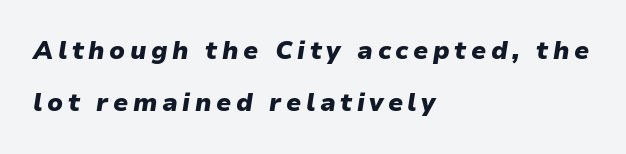
The image shows 25 px bold type, italic (leaning right); set left-aligned, loose line spacing (2.1x), not underlined.
